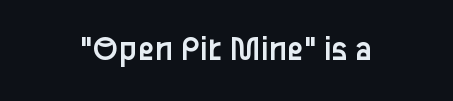
The image shows 38 px regular-weight sans-serif type, upright; set centered, normal letter spacing, not underlined; low stroke contrast and a medium x-height.
